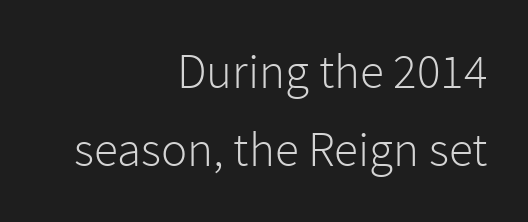
The image shows 49 px light sans-serif type, upright; set right-aligned, normal line spacing (1.59x), normal letter spacing, not underlined; low stroke contrast and a medium x-height.
